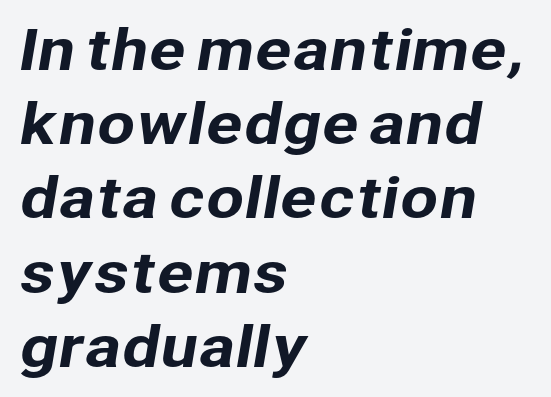
The image shows 55 px sans-serif type; set left-aligned, normal line spacing (1.35x), normal letter spacing, not underlined; low stroke contrast and a medium x-height.
